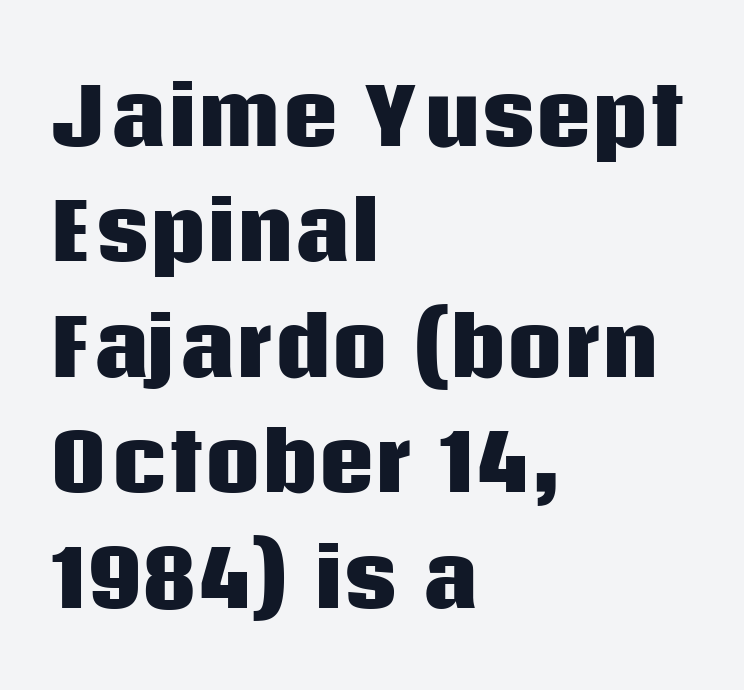
Q: Is the text bold? A: Yes.
Q: Is the text italic (slanted)? A: No, it is upright.
Q: Is the typeface a serif or a sans-serif typeface? A: Sans-serif.
Q: Is the text underlined? A: No.
Q: How is the paragraph aligned? A: Left-aligned.
Q: Is the spacing between letters normal or unusually wide? A: Normal.
Q: Is the spacing between lines tight, normal or loose? A: Normal.
Q: Width (condensed, normal, or wide)? A: Normal.
Q: Stroke contrast? A: Low.
Q: x-height? A: Large.
Q: Monospaced? A: No.
